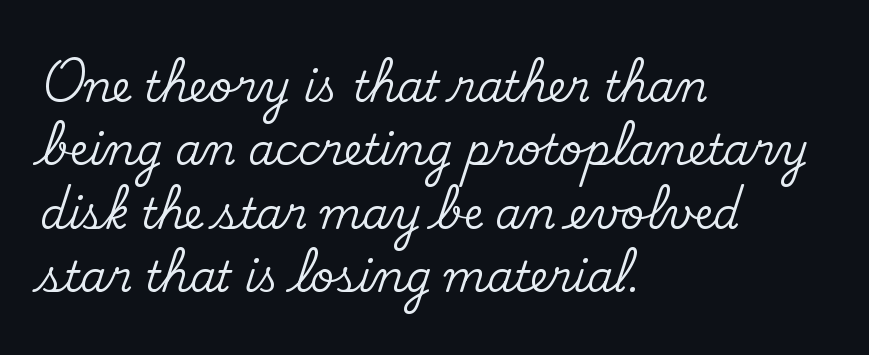
{"width": "normal", "stroke_contrast": "medium", "x_height": "small", "monospaced": "no", "underline": "no", "align": "left", "line_spacing": "normal", "line_spacing_ratio": 1.51, "letter_spacing": "normal", "letter_spacing_em": 0.0, "glyph_px": 42}
